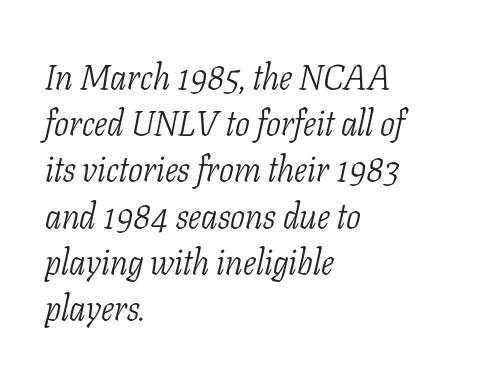
{"serif": "yes", "italic": "yes", "lean": "right", "slant_degrees": 11, "bold": "no", "weight": "light", "width": "condensed", "stroke_contrast": "low", "x_height": "medium", "monospaced": "no", "underline": "no", "align": "left", "line_spacing": "normal", "line_spacing_ratio": 1.32, "letter_spacing": "normal", "letter_spacing_em": 0.0, "glyph_px": 35}
